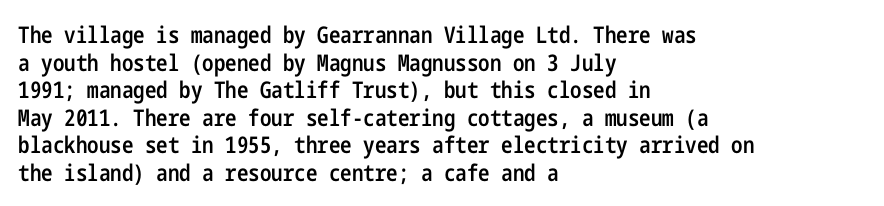
Q: Is the text bold? A: Semi-bold.
Q: Is the text italic (slanted)? A: No, it is upright.
Q: Is the text underlined? A: No.
Q: How is the paragraph aligned? A: Left-aligned.
Q: Is the spacing between letters normal or unusually wide? A: Normal.
